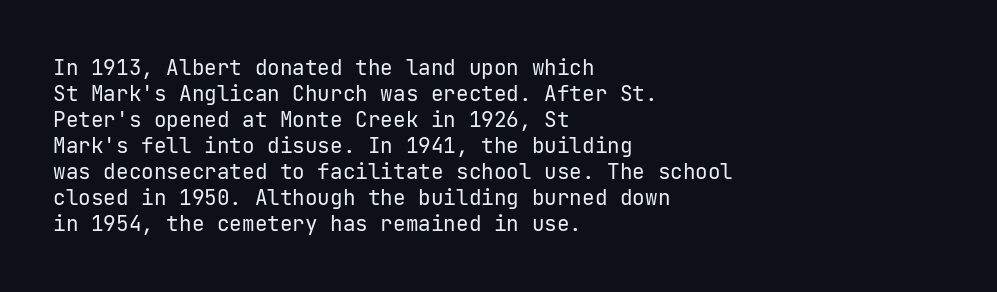
{"italic": "no", "bold": "no", "underline": "no", "align": "left", "line_spacing_ratio": 1.24, "letter_spacing": "normal", "letter_spacing_em": 0.0, "glyph_px": 21}
